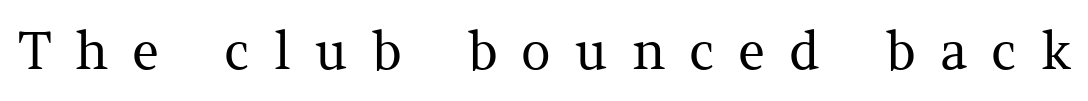
Q: Is the text bold? A: No.
Q: Is the text italic (slanted)? A: No, it is upright.
Q: Is the typeface a serif or a sans-serif typeface? A: Serif.
Q: Is the text underlined? A: No.
Q: Is the spacing between letters normal or unusually wide? A: Unusually wide.
Q: Width (condensed, normal, or wide)? A: Normal.
Q: Stroke contrast? A: Medium.
Q: x-height? A: Medium.
Q: Monospaced? A: No.
